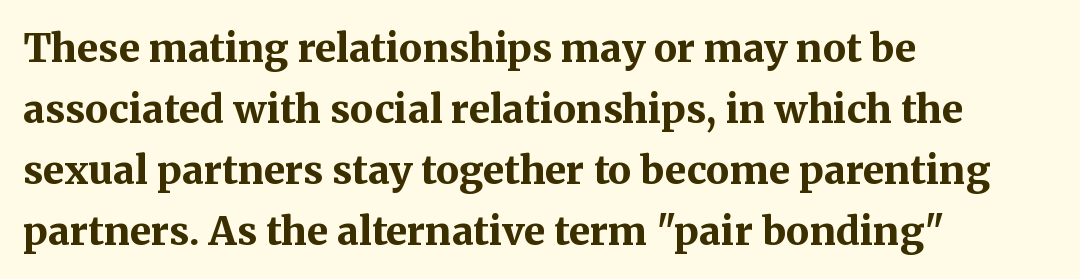
The image shows 39 px bold serif type, upright; set left-aligned, normal line spacing (1.56x), normal letter spacing, not underlined; medium stroke contrast and a medium x-height.
